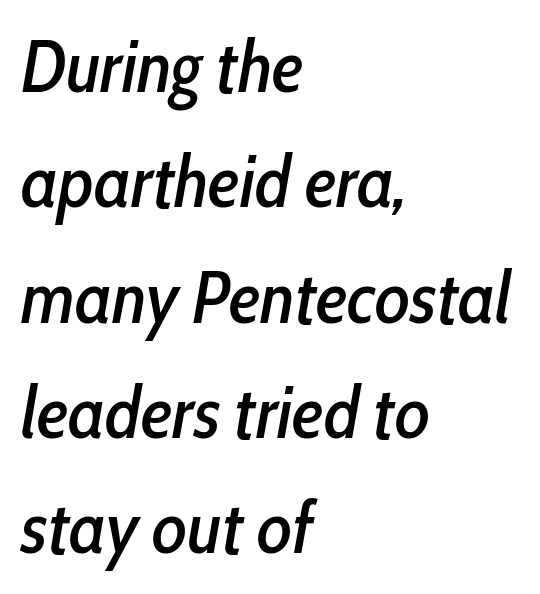
The rendering keeps characters at their native spacing. Reading down the column, the eye jumps a familiar distance to each next line. These lines were composed using italics. This rendering uses left alignment, leaving the right contour irregular. Spacing verdict: proportional, widths tailored to each character.
